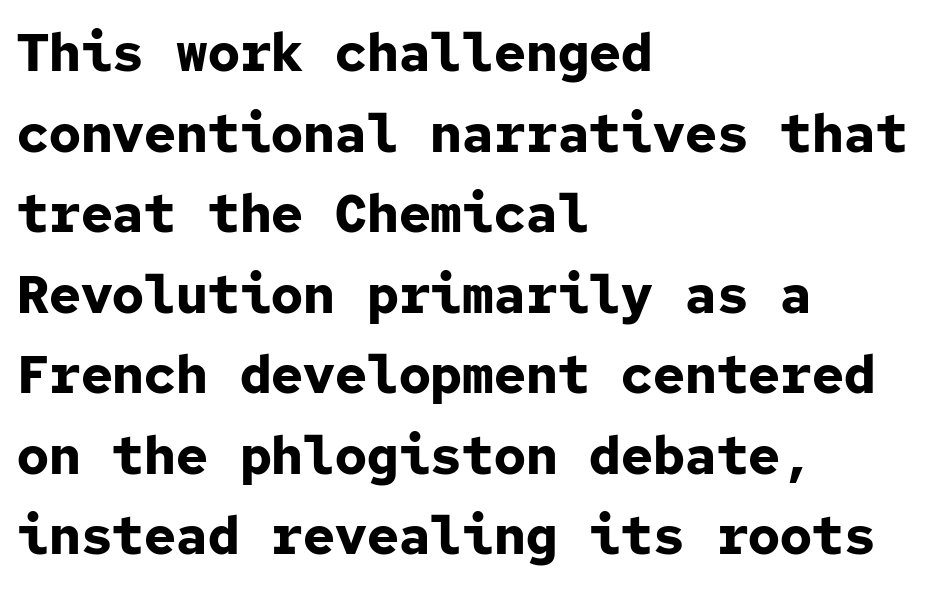
Spacing between characters is what you'd get straight out of the box. Every stem runs plumb, perpendicular to the baseline. Look at the bottom of the vertical strokes: they stop flat, with no serifs. Lines of text with bare space underneath.
